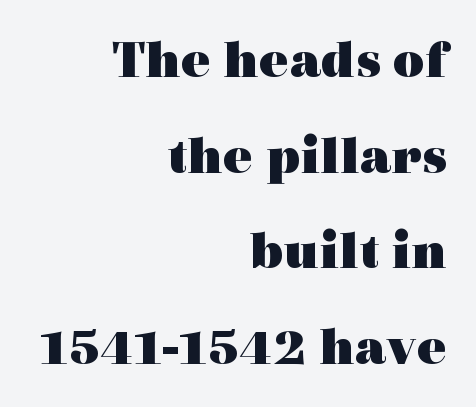
The image shows 55 px heavy, wide serif type, upright; set right-aligned, line spacing 1.74x, normal letter spacing, not underlined; a medium x-height.
